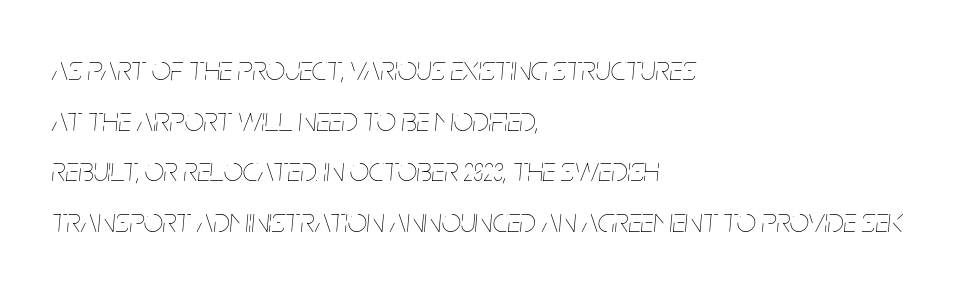
Q: Is the text bold? A: No.
Q: Is the text italic (slanted)? A: Yes, it leans right by about 5 degrees.
Q: Is the text underlined? A: No.
Q: How is the paragraph aligned? A: Left-aligned.
Q: Is the spacing between letters normal or unusually wide? A: Normal.
Q: Is the spacing between lines tight, normal or loose? A: Normal.
Q: Width (condensed, normal, or wide)? A: Condensed.
Q: Stroke contrast? A: Low.
Q: x-height? A: Large.
Q: Monospaced? A: No.
